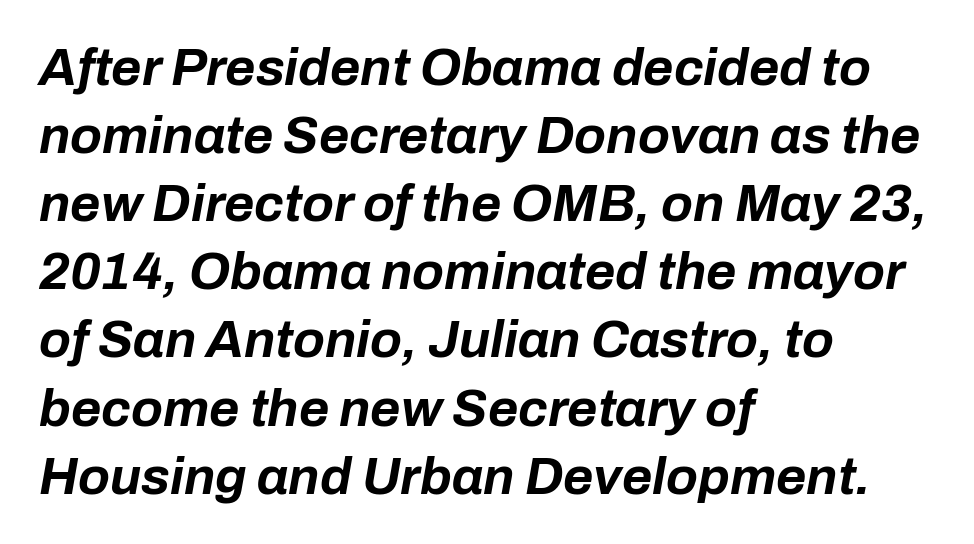
Q: Is the text bold? A: Yes.
Q: Is the text italic (slanted)? A: Yes, it leans right by about 10 degrees.
Q: Is the text underlined? A: No.
Q: How is the paragraph aligned? A: Left-aligned.
Q: Is the spacing between letters normal or unusually wide? A: Normal.
Q: Is the spacing between lines tight, normal or loose? A: Normal.
Q: Width (condensed, normal, or wide)? A: Normal.
Q: Stroke contrast? A: Low.
Q: x-height? A: Medium.
Q: Monospaced? A: No.
